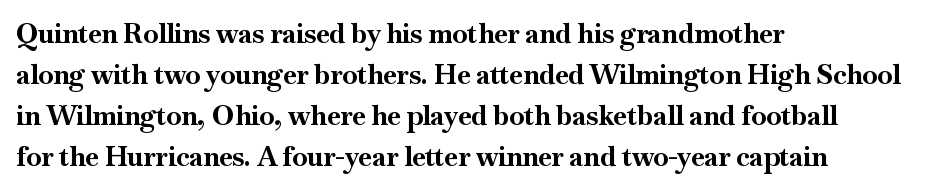
Line beginnings align vertically; line endings do not. Between one letter and the next there's only the usual sliver of space. Notice how descenders clear the ascenders below comfortably — that's standard leading. Does the lettering tilt? It doesn't — this is upright. Letters rest on an invisible, unmarked baseline.
